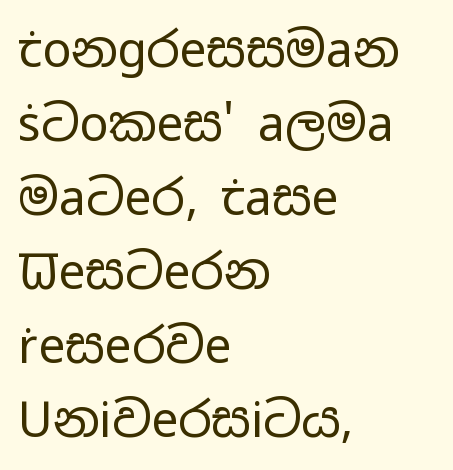
Q: Is the text bold? A: No.
Q: Is the text italic (slanted)? A: No, it is upright.
Q: Is the typeface a serif or a sans-serif typeface? A: Sans-serif.
Q: Is the text underlined? A: No.
Q: How is the paragraph aligned? A: Left-aligned.
Q: Is the spacing between letters normal or unusually wide? A: Normal.
Q: Is the spacing between lines tight, normal or loose? A: Normal.
Q: Width (condensed, normal, or wide)? A: Wide.
Q: Stroke contrast? A: Low.
Q: x-height? A: Medium.
Q: Monospaced? A: No.
